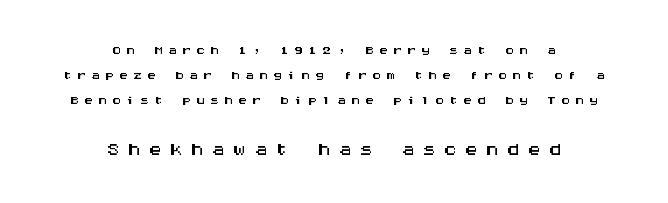
The image shows 27 px text type, upright; set centered, normal line spacing (1.39x), unusually wide letter spacing (+0.28 em), not underlined; the second (bottom) block is 1.5x larger.
